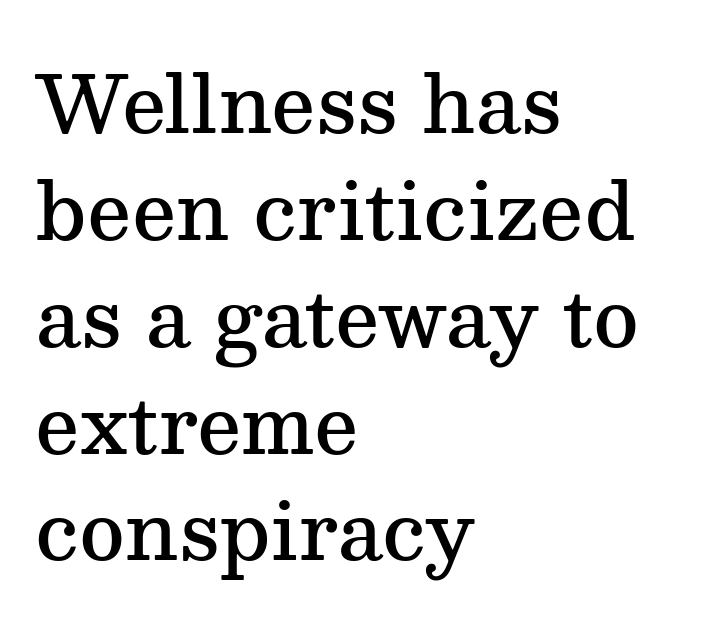
The image shows 78 px semibold serif type, upright; set left-aligned, normal line spacing (1.37x), normal letter spacing, not underlined; medium stroke contrast and a medium x-height.
